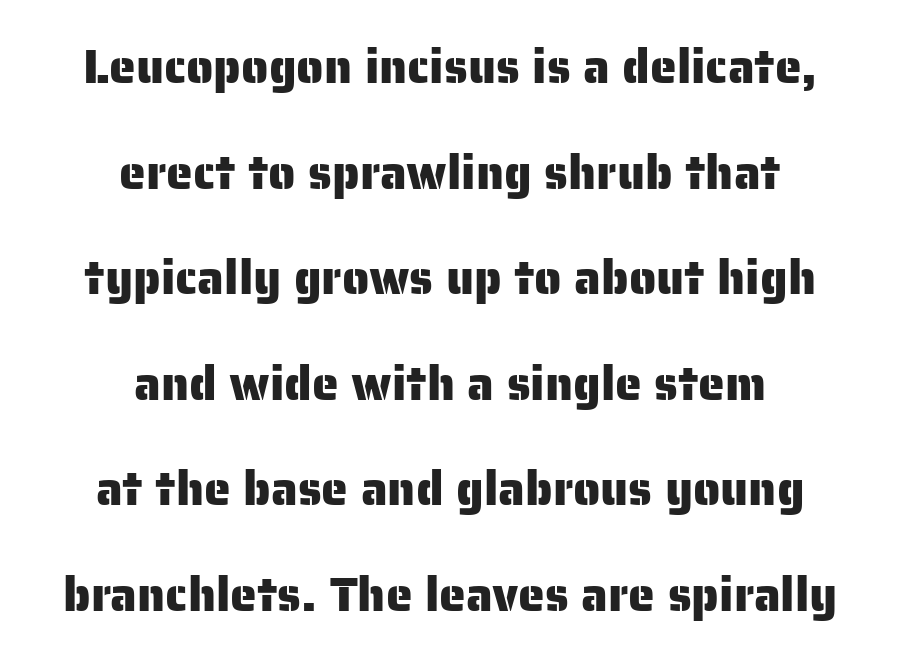
{"serif": "no", "italic": "no", "width": "normal", "stroke_contrast": "low", "x_height": "medium", "monospaced": "no", "underline": "no", "align": "center", "line_spacing": "loose", "line_spacing_ratio": 2.2, "letter_spacing": "normal", "letter_spacing_em": 0.0, "glyph_px": 48}
